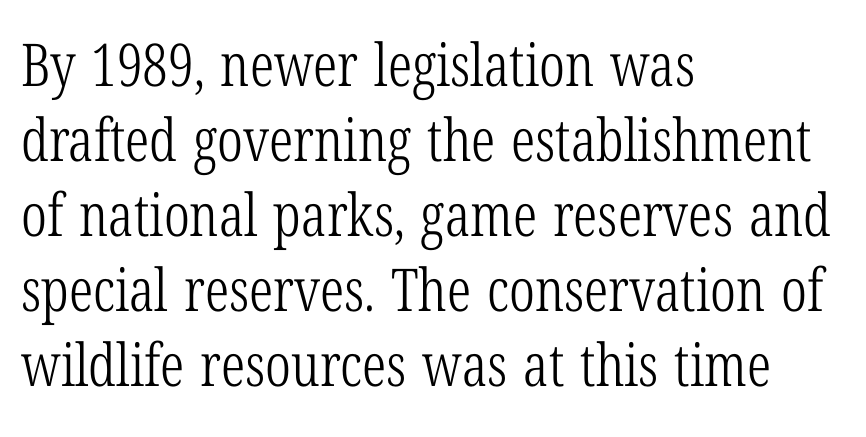
The image shows 59 px light, condensed serif type, upright; set left-aligned, normal line spacing (1.27x), normal letter spacing, not underlined; low stroke contrast and a medium x-height.
